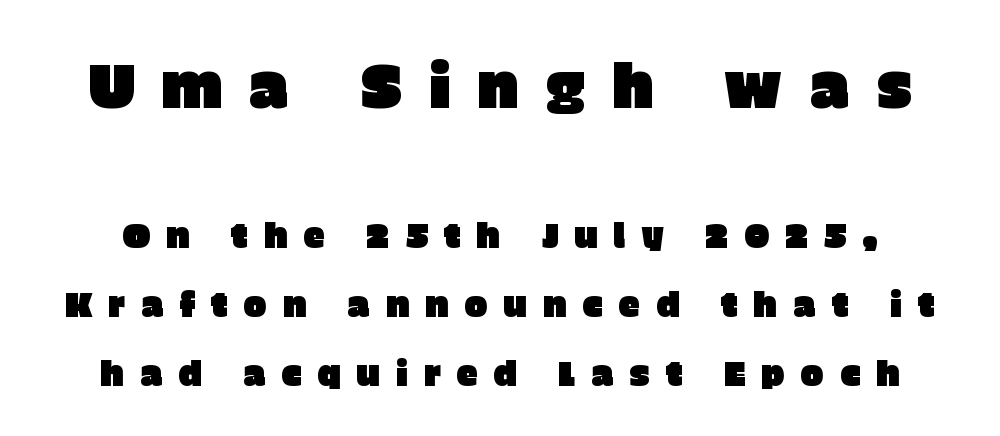
Q: Is the text italic (slanted)? A: No, it is upright.
Q: Is the typeface a serif or a sans-serif typeface? A: Sans-serif.
Q: Is the text underlined? A: No.
Q: Is the spacing between letters normal or unusually wide? A: Unusually wide.
Q: Is the spacing between lines tight, normal or loose? A: Loose.
Q: Which block of text is set in a larger size, the first (top) or the second (bottom)? A: The first (top) one.
Q: Width (condensed, normal, or wide)? A: Normal.
Q: Stroke contrast? A: Low.
Q: x-height? A: Large.
Q: Monospaced? A: No.
